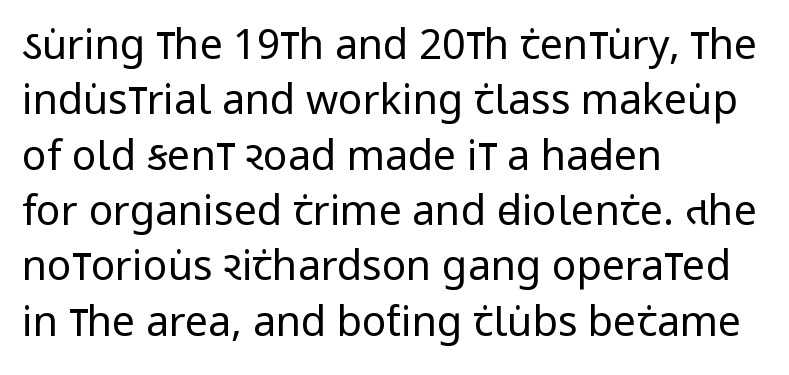
A typesetter would mark this as roman, not italic. The horizontal fit of the characters is conventional and even. Is the block centered? No — it sits flush against the left margin. Stroke terminals: plain, sans-serif. Letters rest on an invisible, unmarked baseline.
